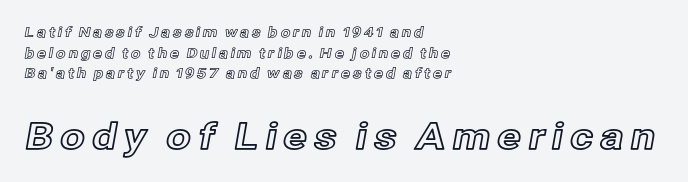
Q: Is the text italic (slanted)? A: Yes.
Q: Is the text underlined? A: No.
Q: How is the paragraph aligned? A: Left-aligned.
Q: Is the spacing between lines tight, normal or loose? A: Normal.
Q: Which block of text is set in a larger size, the first (top) or the second (bottom)? A: The second (bottom) one.
Q: Width (condensed, normal, or wide)? A: Normal.
Q: x-height? A: Medium.
Q: Monospaced? A: No.
